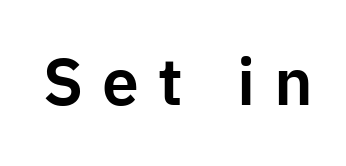
Lines of text with bare space underneath. Compared with typical body copy, the letter spacing here is much looser. Character widths vary here, with narrow letters taking less room than wide ones. The rendering shows plain stroke endings on the letterforms — a sans-serif design.
